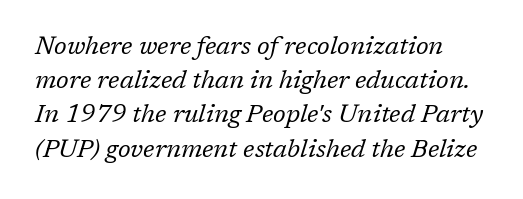
This reads as an unemphasized weight, regular at the heaviest. Plain, unruled lines of type. Rows of type keep a routine distance in the vertical direction. Characters are canted at an angle relative to the baseline's perpendicular.
